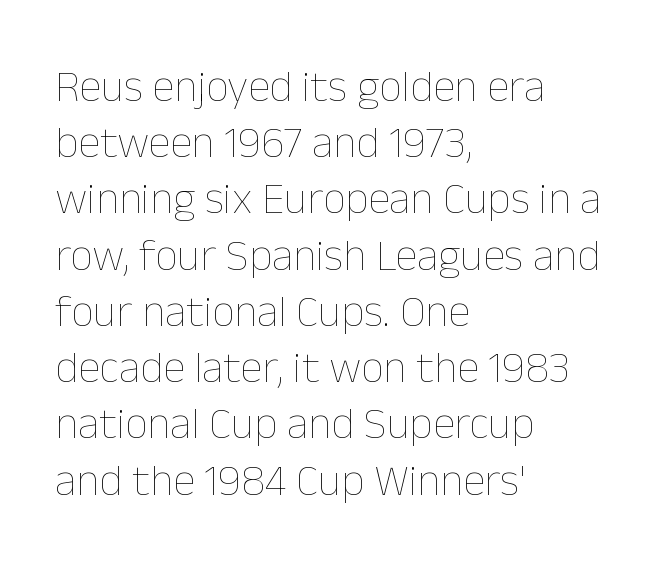
{"italic": "no", "bold": "no", "weight": "thin", "width": "normal", "stroke_contrast": "low", "x_height": "medium", "monospaced": "no", "underline": "no", "align": "left", "line_spacing": "normal", "line_spacing_ratio": 1.25, "letter_spacing": "normal", "letter_spacing_em": 0.0, "glyph_px": 45}
